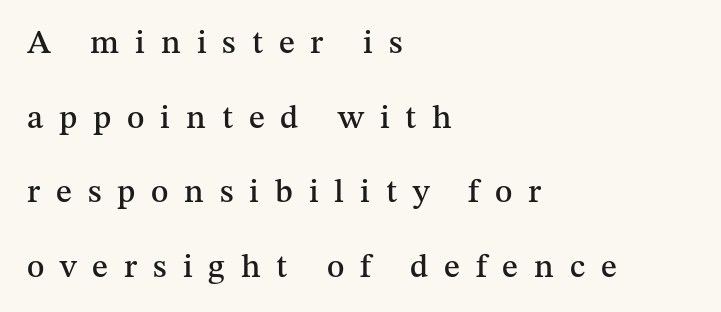
The image shows 33 px serif type, upright; set left-aligned, loose line spacing (2.26x), unusually wide letter spacing (+0.48 em), not underlined; medium stroke contrast and a medium x-height.
